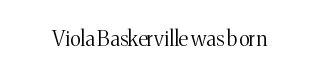
The image shows 21 px text type, upright; set normal letter spacing, not underlined.
